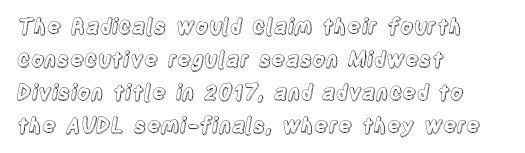
You could call the tracking neutral — neither tight nor loose. The passage shown is not underscored anywhere. The ragged edge is on the right, which tells us the setting is flush left. Students, observe: this is what conventionally led text looks like.
